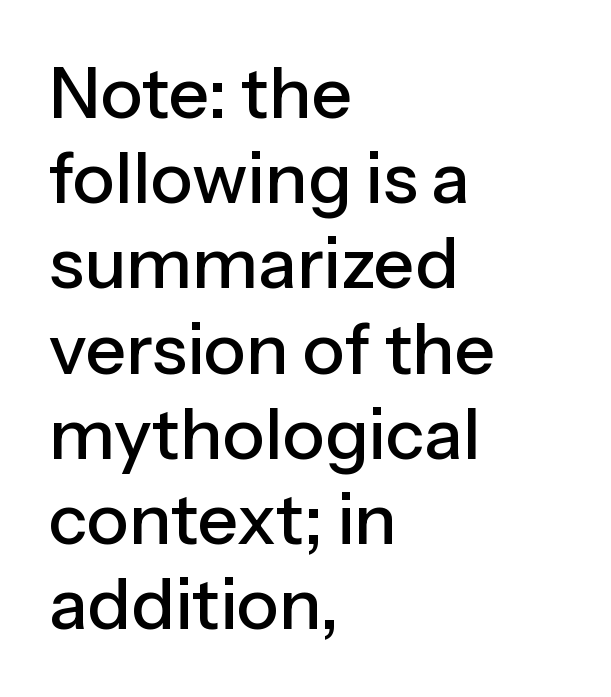
Q: Is the text italic (slanted)? A: No, it is upright.
Q: Is the typeface a serif or a sans-serif typeface? A: Sans-serif.
Q: Is the text underlined? A: No.
Q: How is the paragraph aligned? A: Left-aligned.
Q: Is the spacing between letters normal or unusually wide? A: Normal.
Q: Width (condensed, normal, or wide)? A: Normal.
Q: Stroke contrast? A: Low.
Q: x-height? A: Medium.
Q: Monospaced? A: No.
